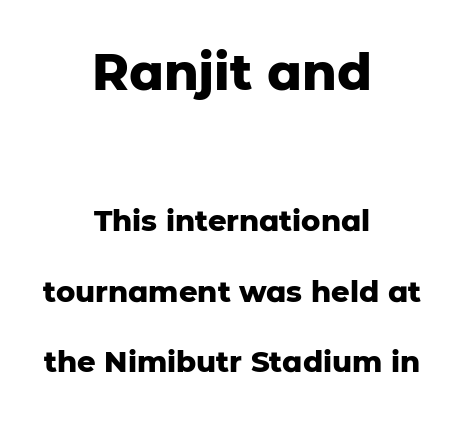
The image shows 50 px heavy sans-serif type, upright; set centered, loose line spacing (2.43x), normal letter spacing, not underlined; the first (top) block is 1.72x larger; low stroke contrast and a medium x-height.
